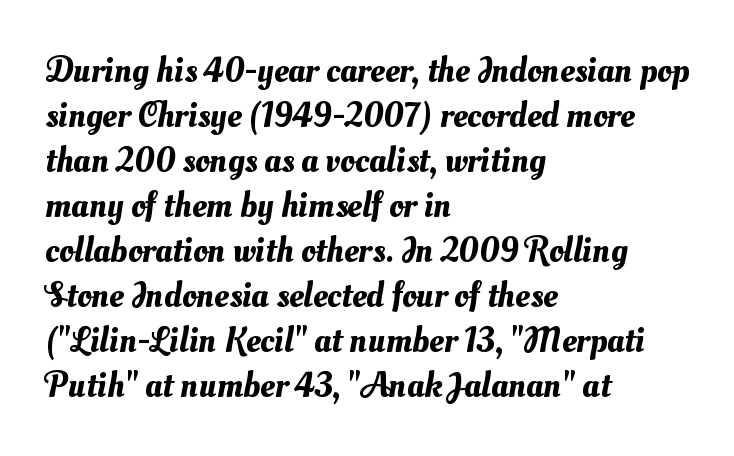
Q: Is the text underlined? A: No.
Q: How is the paragraph aligned? A: Left-aligned.
Q: Is the spacing between letters normal or unusually wide? A: Normal.
Q: Is the spacing between lines tight, normal or loose? A: Normal.
Q: Width (condensed, normal, or wide)? A: Normal.
Q: Stroke contrast? A: Medium.
Q: x-height? A: Small.
Q: Monospaced? A: No.
